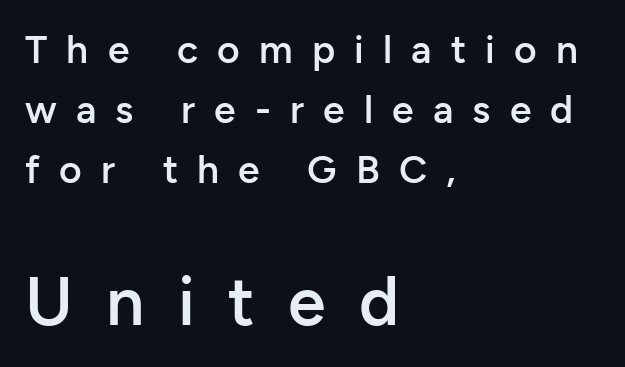
Q: Is the text bold? A: Semi-bold.
Q: Is the text italic (slanted)? A: No, it is upright.
Q: Is the typeface a serif or a sans-serif typeface? A: Sans-serif.
Q: Is the text underlined? A: No.
Q: How is the paragraph aligned? A: Left-aligned.
Q: Is the spacing between letters normal or unusually wide? A: Unusually wide.
Q: Is the spacing between lines tight, normal or loose? A: Normal.
Q: Which block of text is set in a larger size, the first (top) or the second (bottom)? A: The second (bottom) one.
Q: Width (condensed, normal, or wide)? A: Normal.
Q: Stroke contrast? A: Low.
Q: x-height? A: Medium.
Q: Monospaced? A: No.
